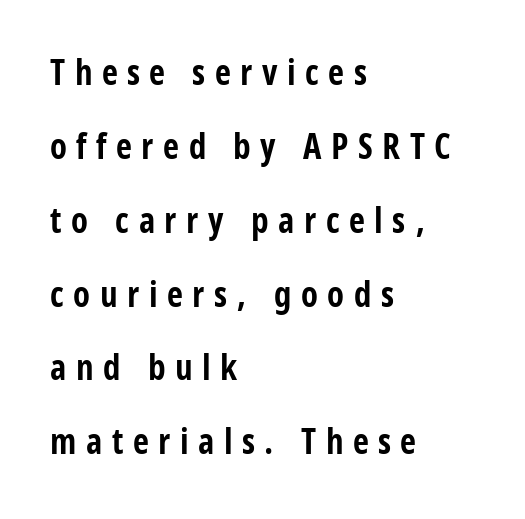
Q: Is the text bold? A: Yes.
Q: Is the text italic (slanted)? A: No, it is upright.
Q: Is the typeface a serif or a sans-serif typeface? A: Sans-serif.
Q: Is the text underlined? A: No.
Q: How is the paragraph aligned? A: Left-aligned.
Q: Is the spacing between letters normal or unusually wide? A: Unusually wide.
Q: Is the spacing between lines tight, normal or loose? A: Loose.
Q: Width (condensed, normal, or wide)? A: Condensed.
Q: Stroke contrast? A: Low.
Q: x-height? A: Large.
Q: Monospaced? A: No.
